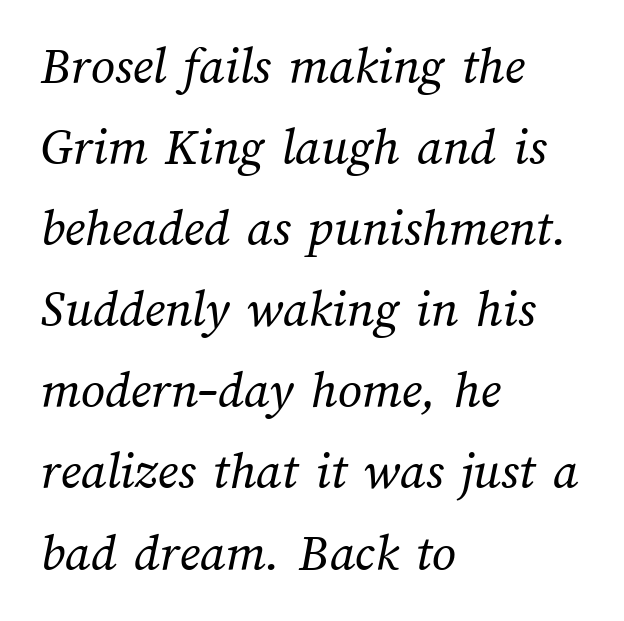
Q: Is the text bold? A: No.
Q: Is the text underlined? A: No.
Q: How is the paragraph aligned? A: Left-aligned.
Q: Is the spacing between letters normal or unusually wide? A: Normal.
Q: Is the spacing between lines tight, normal or loose? A: Normal.
Q: Width (condensed, normal, or wide)? A: Normal.
Q: Stroke contrast? A: Medium.
Q: x-height? A: Medium.
Q: Monospaced? A: No.
